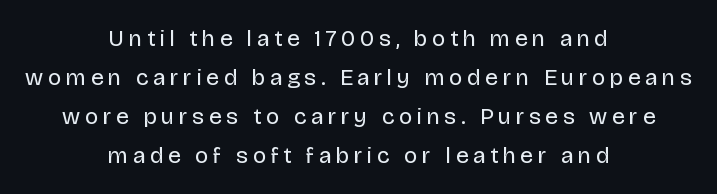
The image shows 23 px text type, upright; set centered, normal line spacing (1.69x), unusually wide letter spacing (+0.21 em), not underlined.
